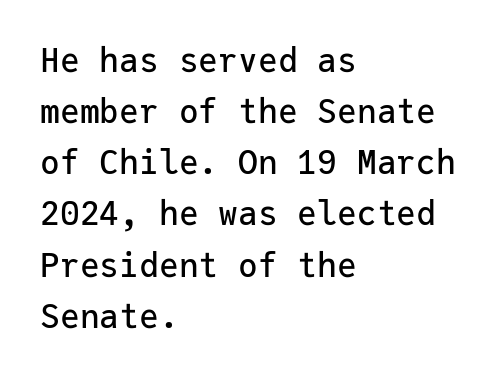
Students, observe: this is what conventionally led text looks like. Fixed-width glyphs throughout — classic coding-font behaviour. What stands out about the letter spacing? Nothing — it is the standard amount. Letters rest on an invisible, unmarked baseline.
